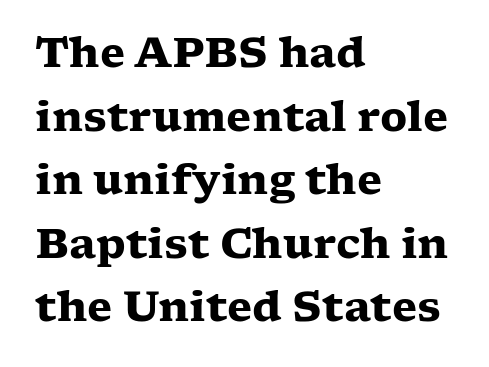
The image shows 41 px heavy, wide serif type, upright; set left-aligned, normal line spacing (1.55x), normal letter spacing, not underlined; low stroke contrast and a medium x-height.
